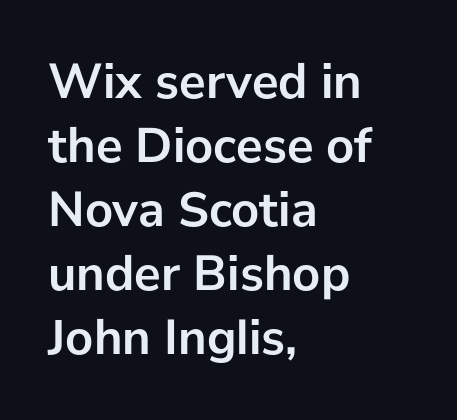
The image shows 50 px semibold sans-serif type, upright; set left-aligned, normal line spacing (1.28x), normal letter spacing, not underlined; low stroke contrast and a medium x-height.
